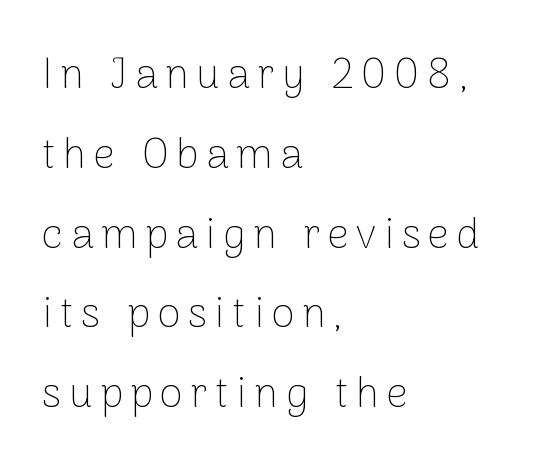
{"serif": "no", "italic": "no", "bold": "no", "weight": "thin", "width": "normal", "stroke_contrast": "low", "x_height": "medium", "monospaced": "no", "underline": "no", "align": "left", "line_spacing": "loose", "line_spacing_ratio": 1.9, "glyph_px": 42}
